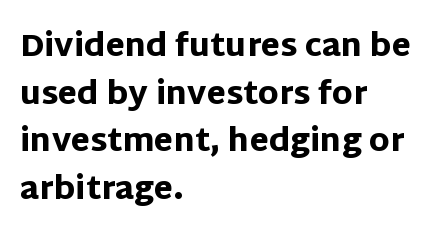
The image shows 31 px heavy sans-serif type, upright; set left-aligned, normal line spacing (1.54x), normal letter spacing, not underlined; low stroke contrast and a large x-height.
